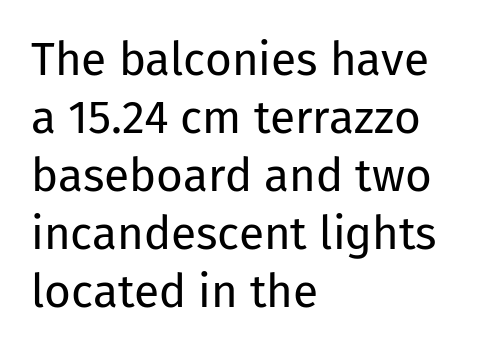
Q: Is the text bold? A: No.
Q: Is the text italic (slanted)? A: No, it is upright.
Q: Is the typeface a serif or a sans-serif typeface? A: Sans-serif.
Q: Is the text underlined? A: No.
Q: How is the paragraph aligned? A: Left-aligned.
Q: Is the spacing between letters normal or unusually wide? A: Normal.
Q: Is the spacing between lines tight, normal or loose? A: Normal.
Q: Width (condensed, normal, or wide)? A: Normal.
Q: Stroke contrast? A: Low.
Q: x-height? A: Medium.
Q: Monospaced? A: No.
